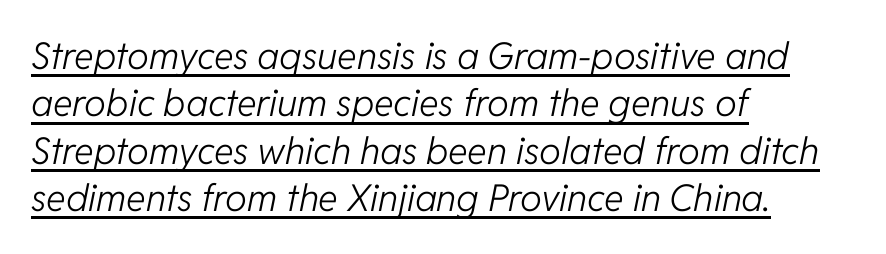
{"italic": "yes", "lean": "right", "slant_degrees": 11, "bold": "no", "weight": "light", "width": "normal", "stroke_contrast": "low", "x_height": "medium", "monospaced": "no", "underline": "yes", "align": "left", "line_spacing": "normal", "line_spacing_ratio": 1.28, "letter_spacing": "normal", "letter_spacing_em": 0.0, "glyph_px": 37}
